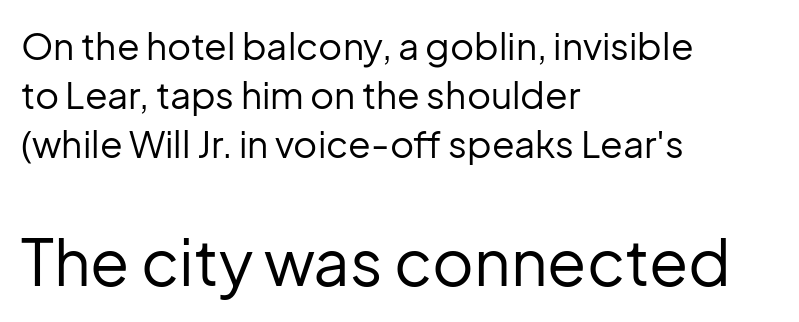
{"serif": "no", "italic": "no", "bold": "no", "weight": "regular", "width": "normal", "stroke_contrast": "low", "x_height": "medium", "monospaced": "no", "underline": "no", "align": "left", "line_spacing": "normal", "line_spacing_ratio": 1.32, "letter_spacing": "normal", "letter_spacing_em": 0.0, "larger_block": "second", "size_ratio": 1.73, "glyph_px": 64}
